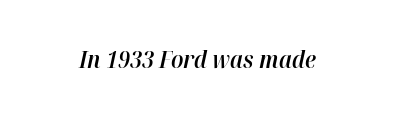
The image shows 24 px text type, italic (leaning right); set normal letter spacing, not underlined.
